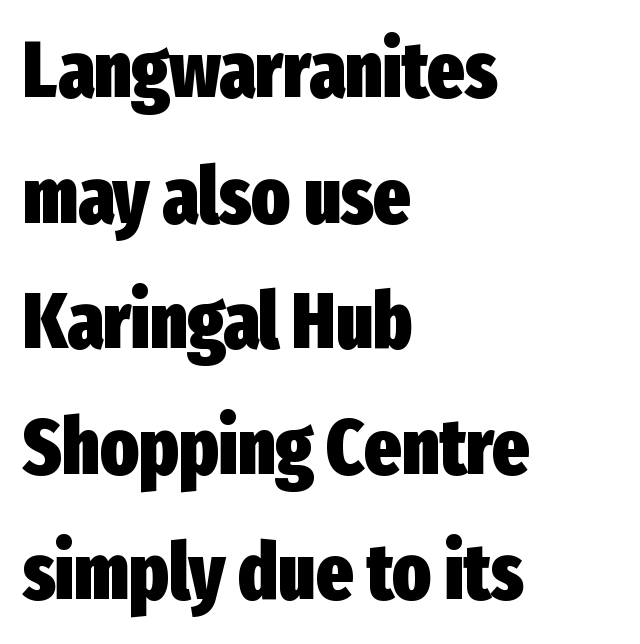
Posture: upright roman. In terms of weight, the rendering is a true, heavy bold. Rule under the text: the space is simply empty. The face used here is proportionally spaced, like ordinary book or web type. Honestly, the letter spacing is just normal — you wouldn't notice it. Normally led — the rows are evenly, conventionally spaced.
